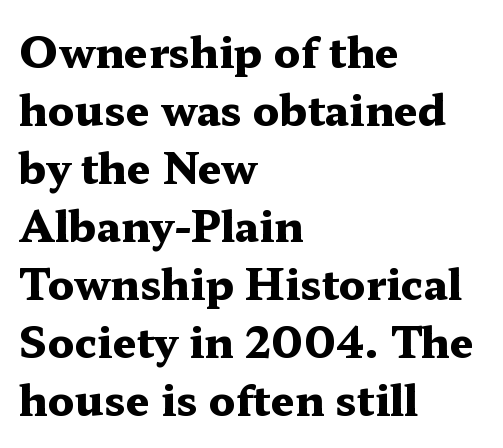
{"serif": "yes", "italic": "no", "bold": "yes", "weight": "heavy", "width": "wide", "stroke_contrast": "medium", "x_height": "medium", "monospaced": "no", "underline": "no", "align": "left", "line_spacing": "normal", "line_spacing_ratio": 1.38, "letter_spacing": "normal", "letter_spacing_em": 0.0, "glyph_px": 42}
